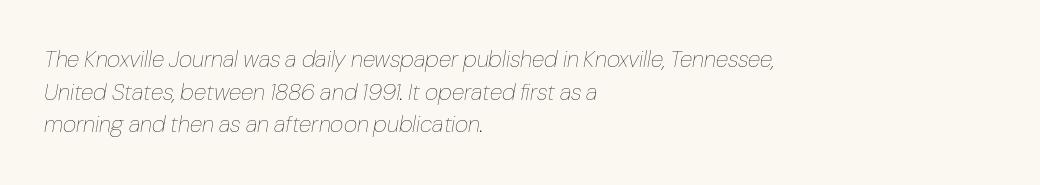
Q: Is the text bold? A: No.
Q: Is the text italic (slanted)? A: Yes, it leans right by about 10 degrees.
Q: Is the text underlined? A: No.
Q: How is the paragraph aligned? A: Left-aligned.
Q: Is the spacing between letters normal or unusually wide? A: Normal.
Q: Is the spacing between lines tight, normal or loose? A: Normal.
